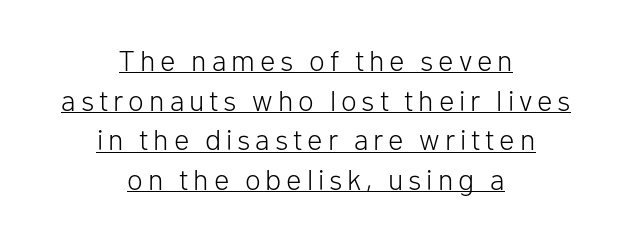
Q: Is the text bold? A: No.
Q: Is the text italic (slanted)? A: No, it is upright.
Q: Is the typeface a serif or a sans-serif typeface? A: Sans-serif.
Q: Is the text underlined? A: Yes.
Q: How is the paragraph aligned? A: Centered.
Q: Is the spacing between lines tight, normal or loose? A: Normal.
Q: Width (condensed, normal, or wide)? A: Normal.
Q: Stroke contrast? A: Low.
Q: x-height? A: Medium.
Q: Monospaced? A: No.
